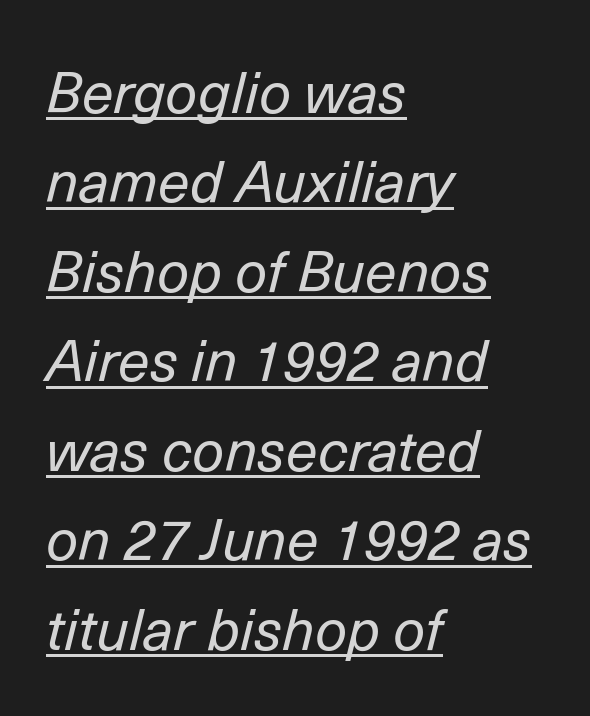
The image shows 57 px regular-weight type, italic (leaning right); set left-aligned, normal line spacing (1.57x), normal letter spacing, underlined; low stroke contrast and a medium x-height.
